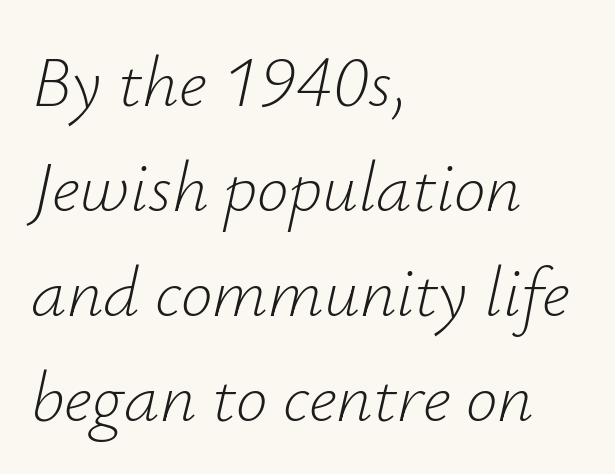
Varying glyph widths throughout — classic text-font behaviour. The leading is moderate, giving the passage an even texture. This reads as an unemphasized weight, regular at the heaviest. The passage is arranged the way most books set body copy — flush left.
